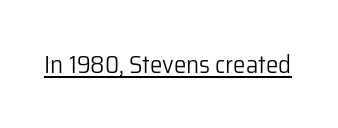
{"italic": "no", "bold": "no", "underline": "yes", "letter_spacing": "normal", "letter_spacing_em": 0.0, "glyph_px": 25}
